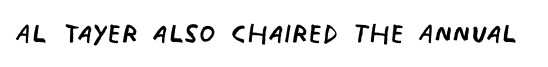
The image shows 37 px regular-weight, condensed sans-serif type; set normal letter spacing, not underlined; low stroke contrast and a large x-height.
